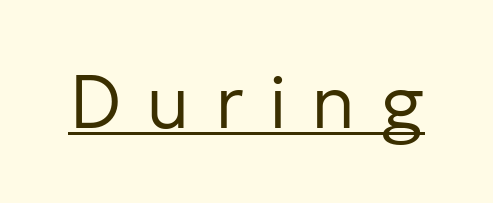
Q: Is the text bold? A: No.
Q: Is the text italic (slanted)? A: No, it is upright.
Q: Is the typeface a serif or a sans-serif typeface? A: Sans-serif.
Q: Is the text underlined? A: Yes.
Q: Is the spacing between letters normal or unusually wide? A: Unusually wide.
Q: Width (condensed, normal, or wide)? A: Normal.
Q: Stroke contrast? A: Low.
Q: x-height? A: Medium.
Q: Monospaced? A: No.
